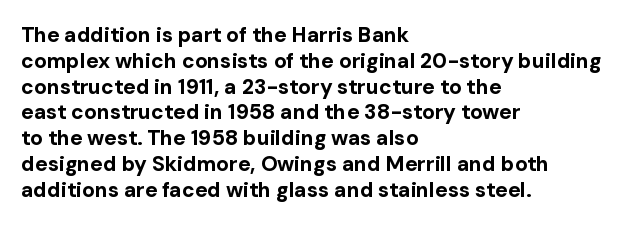
Q: Is the text bold? A: Yes.
Q: Is the text italic (slanted)? A: No, it is upright.
Q: Is the text underlined? A: No.
Q: How is the paragraph aligned? A: Left-aligned.
Q: Is the spacing between letters normal or unusually wide? A: Normal.
